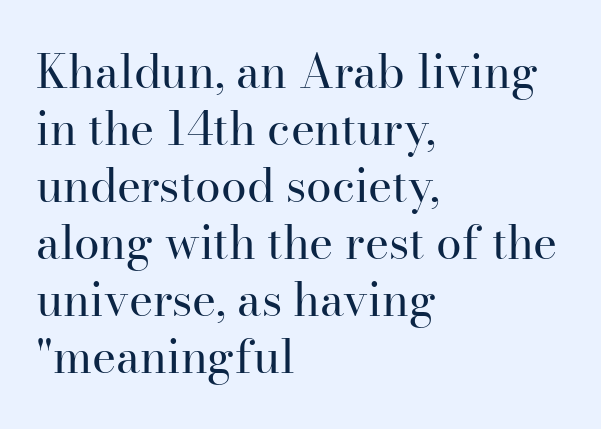
Does the type have serifs? Yes, each stem ends in a small foot. Vertical stems look standard width or narrower in stroke. These lines keep a tight, regular rhythm from letter to letter. Spacing verdict: proportional, widths tailored to each character.
